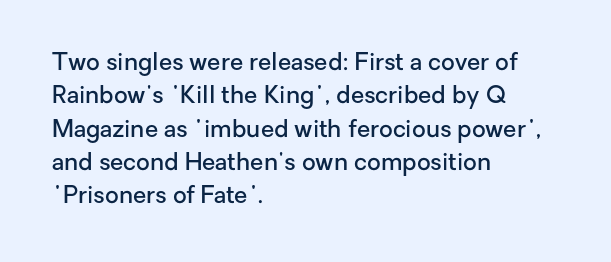
Q: Is the text bold? A: Semi-bold.
Q: Is the text italic (slanted)? A: No, it is upright.
Q: Is the text underlined? A: No.
Q: How is the paragraph aligned? A: Left-aligned.
Q: Is the spacing between letters normal or unusually wide? A: Normal.
Q: Is the spacing between lines tight, normal or loose? A: Normal.
